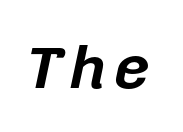
Descender tails drop into unmarked territory. The letters are bold, with thick, heavy strokes. You could not count columns in this text — the font is proportionally spaced. The text carries the slant typical of an italic or oblique font.
